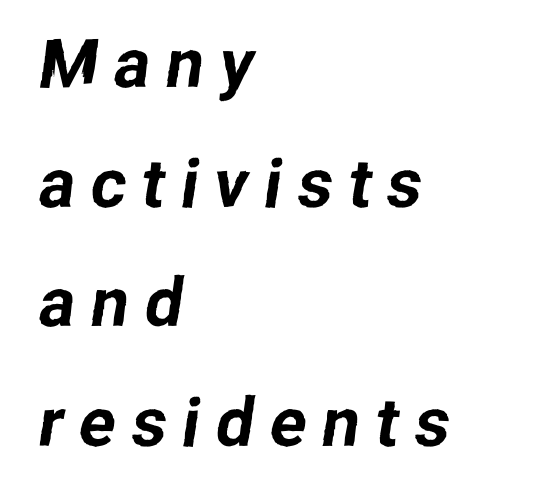
Q: Is the typeface a serif or a sans-serif typeface? A: Sans-serif.
Q: Is the text underlined? A: No.
Q: How is the paragraph aligned? A: Left-aligned.
Q: Is the spacing between letters normal or unusually wide? A: Unusually wide.
Q: Width (condensed, normal, or wide)? A: Normal.
Q: Stroke contrast? A: Low.
Q: x-height? A: Medium.
Q: Monospaced? A: No.
